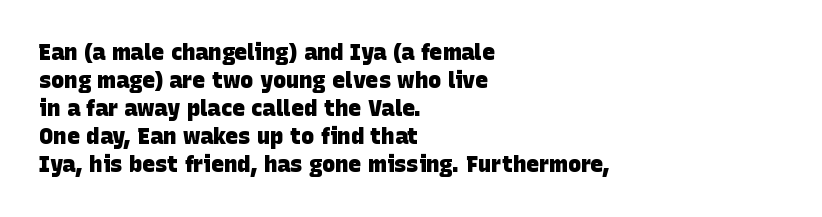
{"bold": "yes", "underline": "no", "align": "left", "line_spacing": "normal", "line_spacing_ratio": 1.27, "letter_spacing": "normal", "letter_spacing_em": 0.0, "glyph_px": 22}
